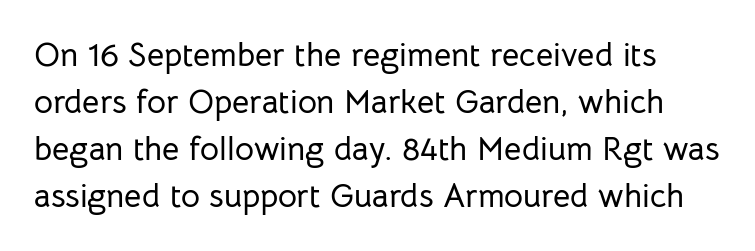
{"serif": "no", "italic": "no", "width": "normal", "stroke_contrast": "low", "x_height": "medium", "monospaced": "no", "underline": "no", "line_spacing": "normal", "line_spacing_ratio": 1.42, "letter_spacing": "normal", "letter_spacing_em": 0.0, "glyph_px": 33}
